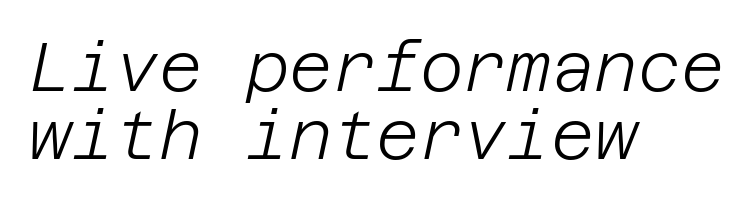
{"italic": "yes", "lean": "right", "slant_degrees": 12, "bold": "no", "weight": "light", "width": "normal", "stroke_contrast": "low", "x_height": "large", "underline": "no", "align": "left", "line_spacing": "tight", "line_spacing_ratio": 1.02, "letter_spacing": "normal", "letter_spacing_em": 0.0, "glyph_px": 67}
